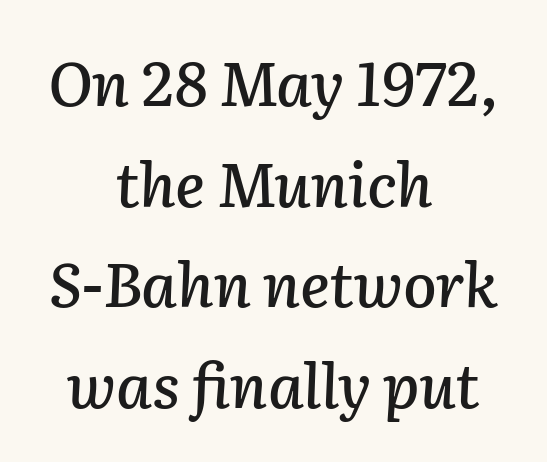
Q: Is the text italic (slanted)? A: Yes, it leans right by about 2 degrees.
Q: Is the text underlined? A: No.
Q: How is the paragraph aligned? A: Centered.
Q: Is the spacing between letters normal or unusually wide? A: Normal.
Q: Is the spacing between lines tight, normal or loose? A: Normal.
Q: Width (condensed, normal, or wide)? A: Normal.
Q: Stroke contrast? A: Low.
Q: x-height? A: Medium.
Q: Monospaced? A: No.
